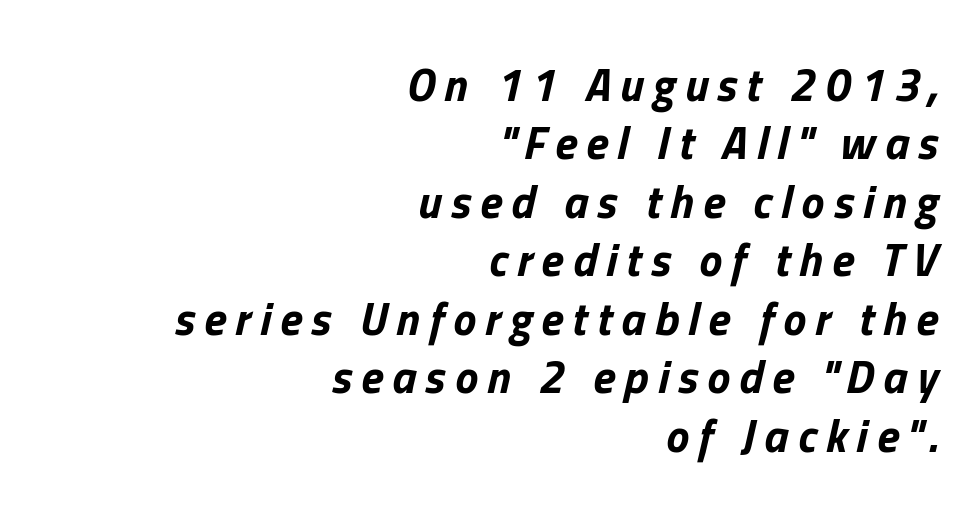
Q: Is the text bold? A: Yes.
Q: Is the text italic (slanted)? A: Yes, it leans right by about 13 degrees.
Q: Is the text underlined? A: No.
Q: How is the paragraph aligned? A: Right-aligned.
Q: Is the spacing between letters normal or unusually wide? A: Unusually wide.
Q: Is the spacing between lines tight, normal or loose? A: Normal.
Q: Width (condensed, normal, or wide)? A: Normal.
Q: Stroke contrast? A: Low.
Q: x-height? A: Medium.
Q: Monospaced? A: No.
